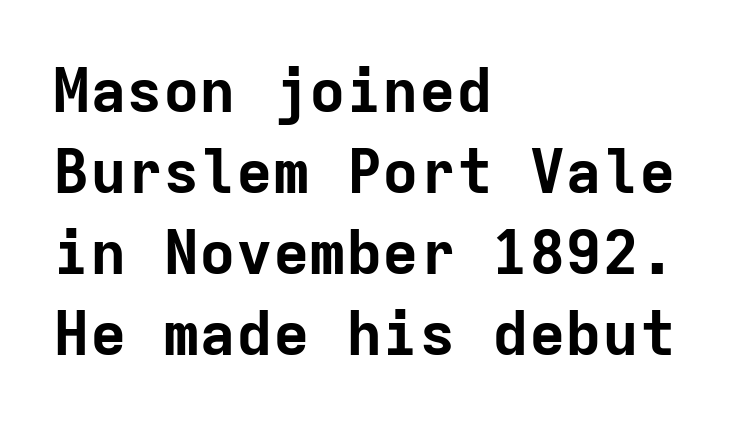
Q: Is the text bold? A: Yes.
Q: Is the text italic (slanted)? A: No, it is upright.
Q: Is the typeface a serif or a sans-serif typeface? A: Sans-serif.
Q: Is the text underlined? A: No.
Q: How is the paragraph aligned? A: Left-aligned.
Q: Is the spacing between letters normal or unusually wide? A: Normal.
Q: Is the spacing between lines tight, normal or loose? A: Normal.
Q: Width (condensed, normal, or wide)? A: Normal.
Q: Stroke contrast? A: Low.
Q: x-height? A: Medium.
Q: Monospaced? A: Yes.
